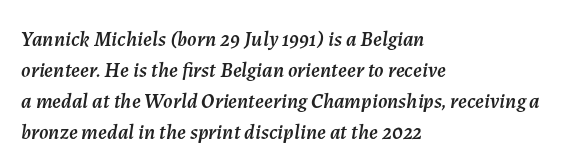
{"italic": "yes", "lean": "right", "slant_degrees": 7, "underline": "no", "align": "left", "line_spacing": "normal", "line_spacing_ratio": 1.48, "letter_spacing": "normal", "letter_spacing_em": 0.0, "glyph_px": 21}
